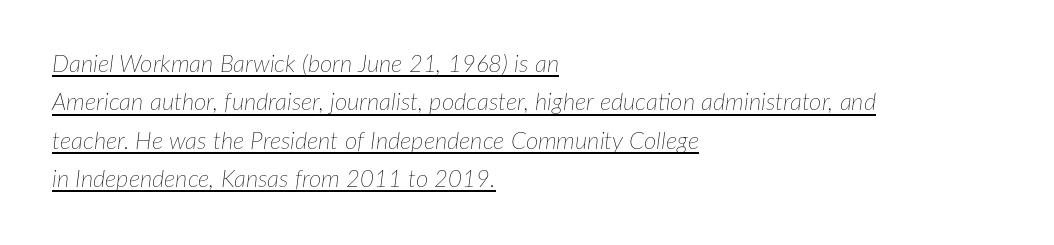
Regarding leading, the lines here are spaced in the standard way. A typesetter would call this zero additional tracking. A quiet, ordinary-to-light weight characterises the typeface. Designer's note — italics engaged. Every word sits above its own underline. Teacher's note: observe the even left margin — that is flush-left alignment.
